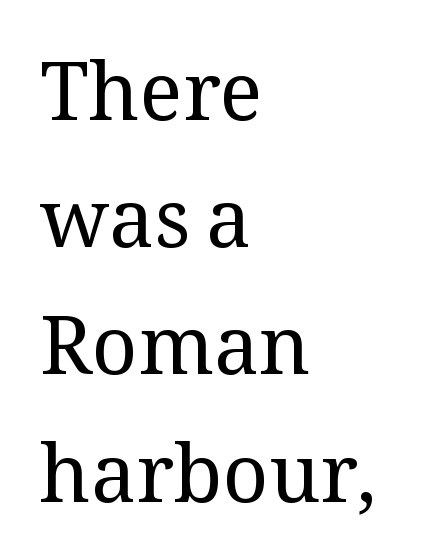
Think standard paragraph weight, or any step lighter than that. The face used here is rendered with its standard letterfit. This rendering uses left alignment, leaving the right contour irregular. This is roman type, the default non-slanted kind. The face used here is proportionally spaced, like ordinary book or web type. How would I describe the line gaps? Plain and ordinary.
